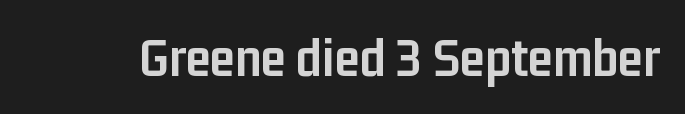
{"serif": "no", "italic": "no", "bold": "yes", "weight": "semibold", "width": "condensed", "stroke_contrast": "low", "x_height": "medium", "monospaced": "no", "underline": "no", "letter_spacing": "normal", "letter_spacing_em": 0.0, "glyph_px": 56}
